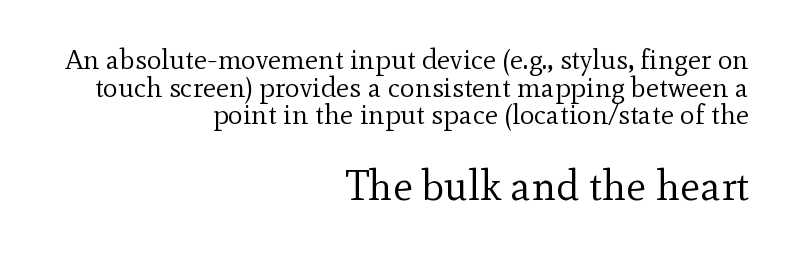
What kind of face is this? One with serifs. Bigger letters appear in the bottom chunk; the top chunk is reduced. Does the leading feel generous? Not at all — it's pinched. Italic: no, the glyphs are upright roman.
